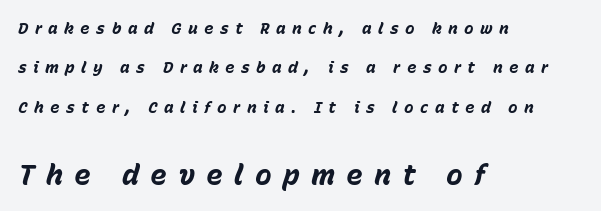
Q: Is the text bold? A: Yes.
Q: Is the text italic (slanted)? A: Yes, it leans right by about 15 degrees.
Q: Is the text underlined? A: No.
Q: How is the paragraph aligned? A: Left-aligned.
Q: Is the spacing between letters normal or unusually wide? A: Unusually wide.
Q: Is the spacing between lines tight, normal or loose? A: Loose.
Q: Which block of text is set in a larger size, the first (top) or the second (bottom)? A: The second (bottom) one.
Q: Width (condensed, normal, or wide)? A: Normal.
Q: Stroke contrast? A: Low.
Q: x-height? A: Medium.
Q: Monospaced? A: No.
